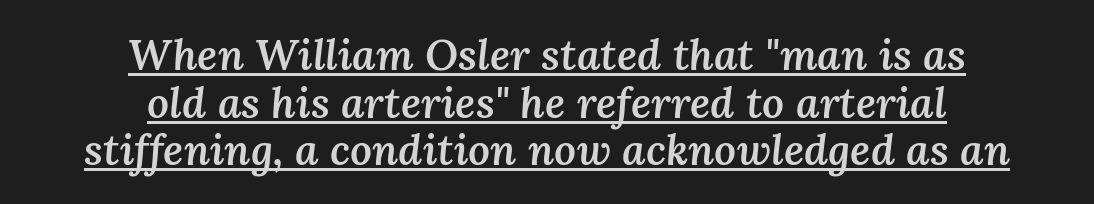
Q: Is the text bold? A: Semi-bold.
Q: Is the text italic (slanted)? A: Yes, it leans right by about 3 degrees.
Q: Is the text underlined? A: Yes.
Q: How is the paragraph aligned? A: Centered.
Q: Is the spacing between letters normal or unusually wide? A: Normal.
Q: Is the spacing between lines tight, normal or loose? A: Tight.
Q: Width (condensed, normal, or wide)? A: Normal.
Q: Stroke contrast? A: Medium.
Q: x-height? A: Medium.
Q: Monospaced? A: No.
